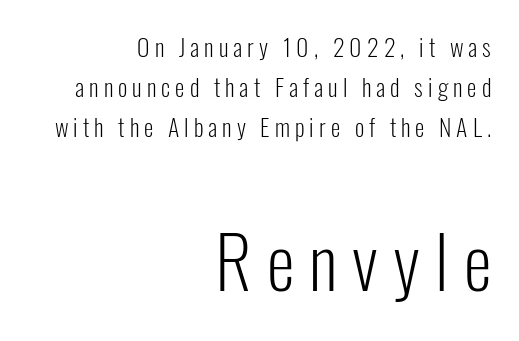
Q: Is the text bold? A: No.
Q: Is the text italic (slanted)? A: No, it is upright.
Q: Is the typeface a serif or a sans-serif typeface? A: Sans-serif.
Q: Is the text underlined? A: No.
Q: How is the paragraph aligned? A: Right-aligned.
Q: Is the spacing between letters normal or unusually wide? A: Unusually wide.
Q: Is the spacing between lines tight, normal or loose? A: Normal.
Q: Which block of text is set in a larger size, the first (top) or the second (bottom)? A: The second (bottom) one.
Q: Width (condensed, normal, or wide)? A: Condensed.
Q: Stroke contrast? A: Low.
Q: x-height? A: Medium.
Q: Monospaced? A: No.
